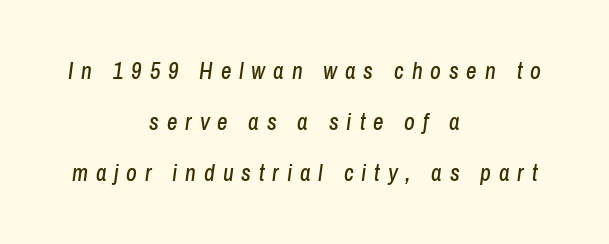
{"italic": "yes", "lean": "right", "slant_degrees": 8, "underline": "no", "align": "center", "line_spacing": "loose", "line_spacing_ratio": 2.21, "letter_spacing": "wide", "letter_spacing_em": 0.34, "glyph_px": 23}
